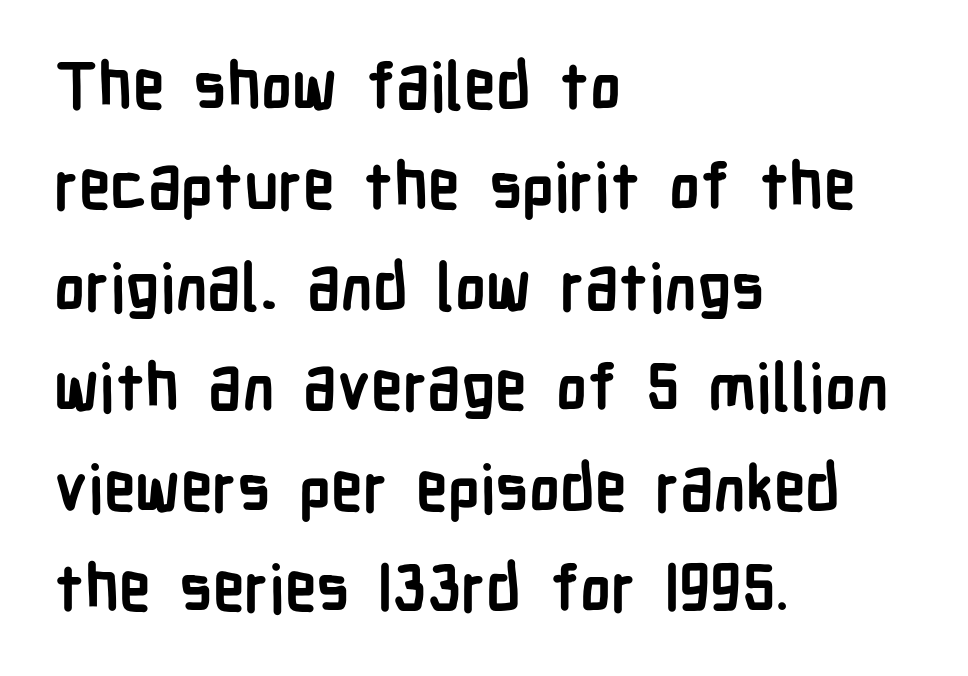
Line beginnings align vertically; line endings do not. A typesetter would label this face a sans. Notice how the stems are strictly vertical — no italics here. Anything drawn beneath the words? Only blank space.
